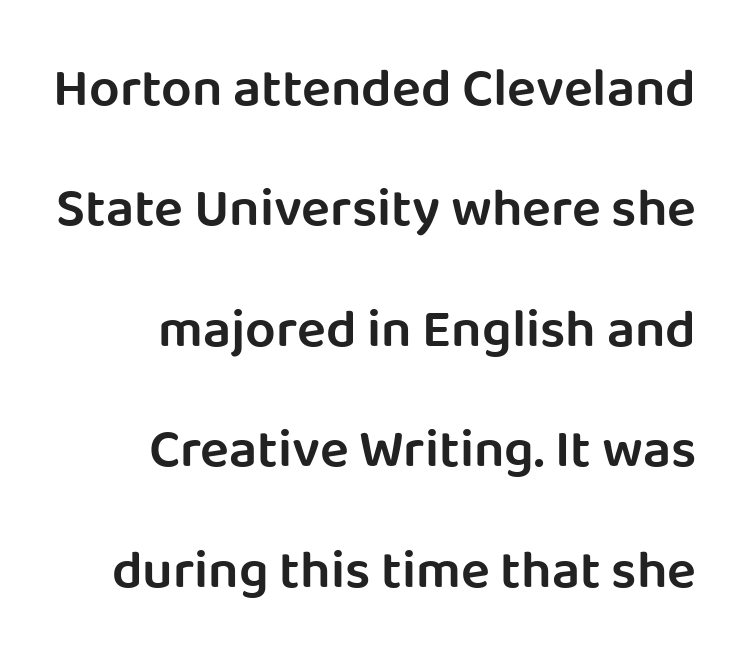
The text block is weighted toward the right margin, trailing off unevenly leftward. These lines are rendered in a variable-pitch font. Loosely led — the rows are spread out. Typographically, this falls in the sans-serif category. Plain, unruled lines of type. The lettering holds an erect, upright posture throughout.
